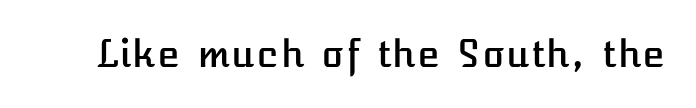
{"italic": "no", "width": "normal", "stroke_contrast": "low", "x_height": "medium", "underline": "no", "letter_spacing": "normal", "letter_spacing_em": 0.0, "glyph_px": 37}
